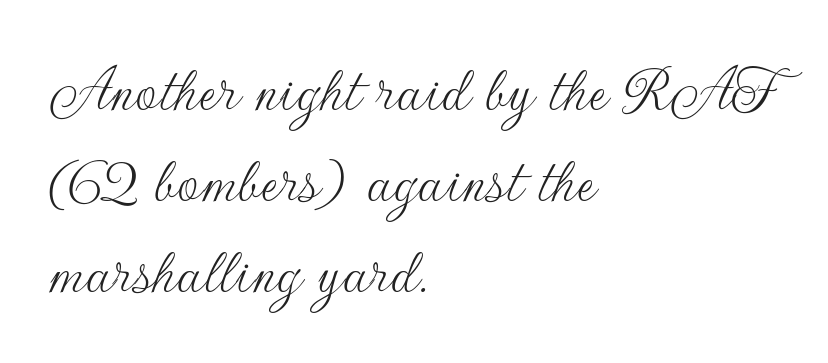
Q: Is the text bold? A: No.
Q: Is the text italic (slanted)? A: Yes.
Q: Is the typeface a serif or a sans-serif typeface? A: Sans-serif.
Q: Is the text underlined? A: No.
Q: How is the paragraph aligned? A: Left-aligned.
Q: Is the spacing between letters normal or unusually wide? A: Normal.
Q: Is the spacing between lines tight, normal or loose? A: Normal.
Q: Width (condensed, normal, or wide)? A: Normal.
Q: Stroke contrast? A: Low.
Q: x-height? A: Small.
Q: Monospaced? A: No.
